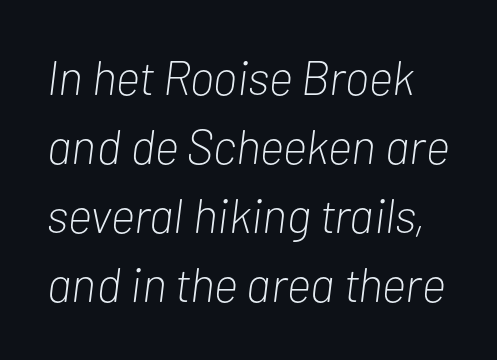
These lines are rendered in a variable-pitch font. Descenders are the only things crossing below the line. The passage shown stacks its lines at a standard gap. The typography opts for an oblique posture over an upright one.
